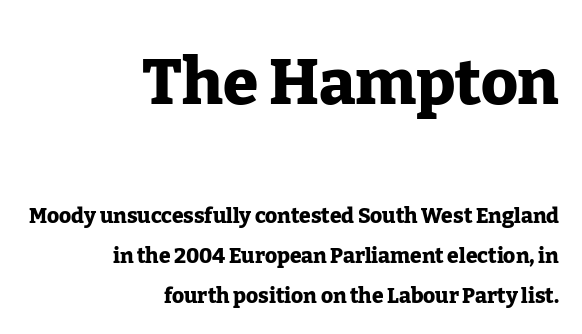
You could not count columns in this text — the font is proportionally spaced. Typeset ragged left — the right edge is the straight one. This layout puts the oversized block above and the modest block below. Nobody touched the tracking dial on this one.
